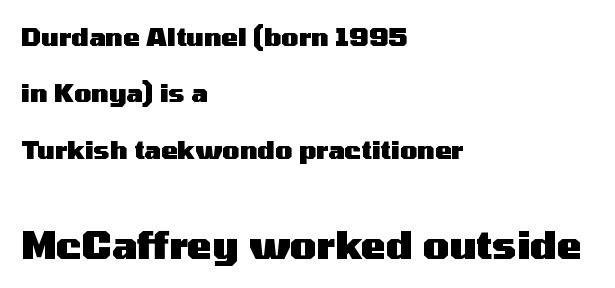
{"serif": "no", "italic": "no", "bold": "yes", "weight": "heavy", "width": "wide", "stroke_contrast": "medium", "x_height": "medium", "monospaced": "no", "underline": "no", "align": "left", "line_spacing": "loose", "line_spacing_ratio": 2.26, "letter_spacing": "normal", "letter_spacing_em": 0.0, "larger_block": "second", "size_ratio": 1.52, "glyph_px": 38}
